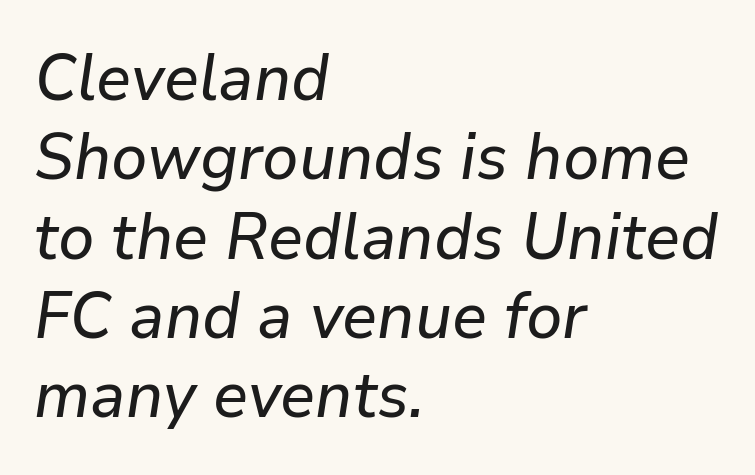
{"italic": "yes", "lean": "right", "slant_degrees": 9, "width": "normal", "stroke_contrast": "low", "x_height": "medium", "monospaced": "no", "underline": "no", "align": "left", "line_spacing_ratio": 1.22, "letter_spacing": "normal", "letter_spacing_em": 0.0, "glyph_px": 65}
